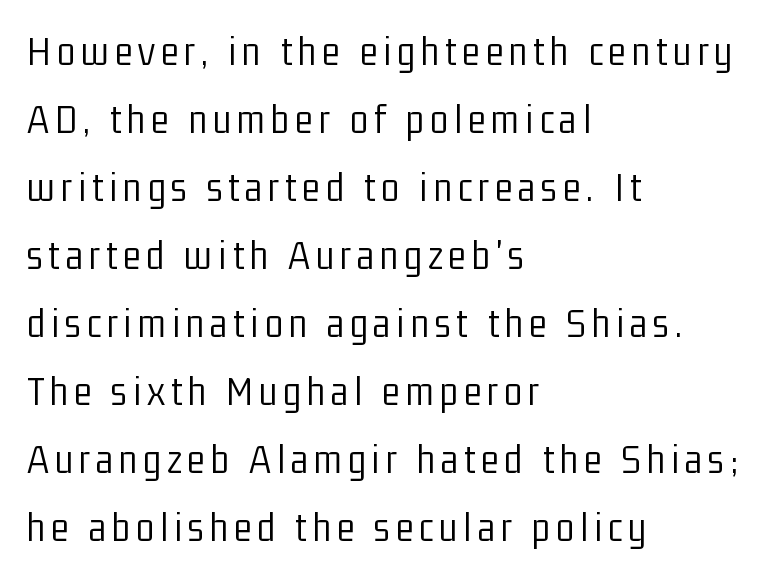
{"serif": "no", "italic": "no", "bold": "no", "weight": "light", "width": "condensed", "stroke_contrast": "low", "x_height": "medium", "monospaced": "no", "underline": "no", "align": "left", "line_spacing": "normal", "line_spacing_ratio": 1.62, "glyph_px": 42}
